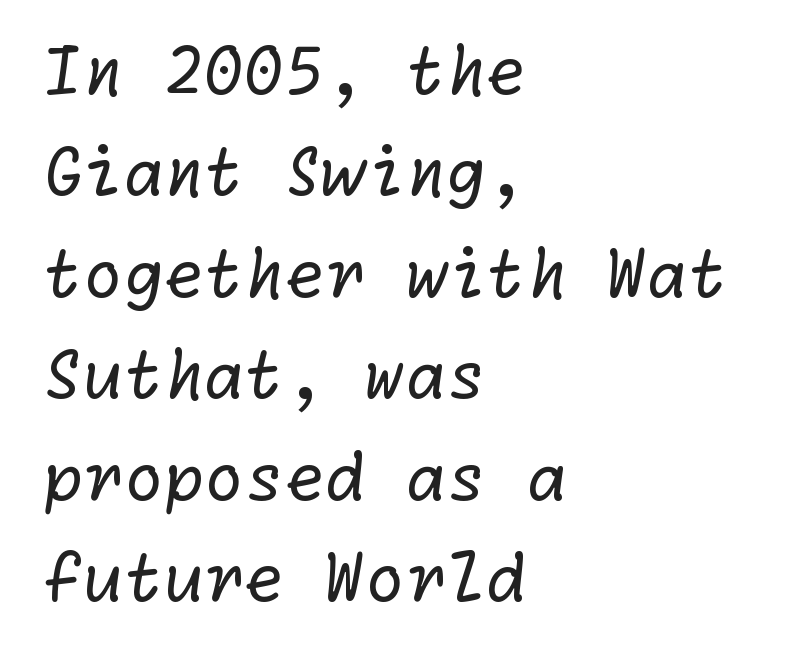
The rendering shows plain stroke endings on the letterforms — a sans-serif design. The rag falls on the right side of this text block. The string is rendered with underlining switched off. The face looks like a standard text weight, possibly lighter. Words appear dense and cohesive because spacing is normal. A normal amount of white space separates one row of letters from the next.
